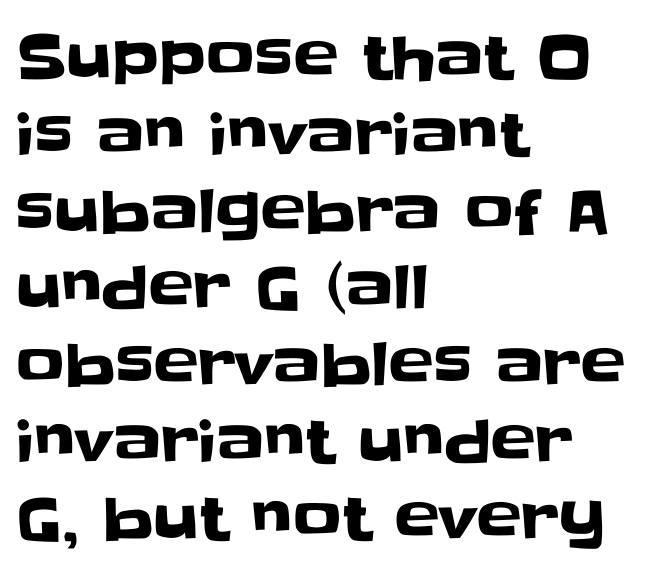
The typography opts for an upright posture over an oblique one. The strip under each line holds only bare page. These lines stack with their left ends in a neat column. Summary of vertical rhythm: regular, with standard interline spacing. The line texture is even and compact thanks to regular tracking.
